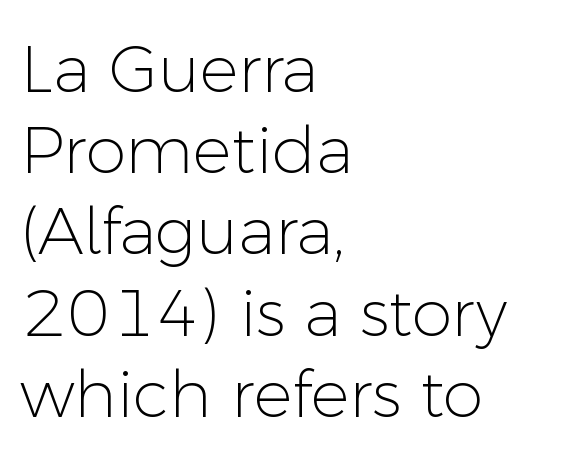
Do the characters align in a grid? No, the font is proportional. Between one letter and the next there's only the usual sliver of space. If you drew a line through each stem, it would be perfectly vertical. Compared with a centered layout, this one pins lines to the left instead. The leading is moderate, giving the passage an even texture.
